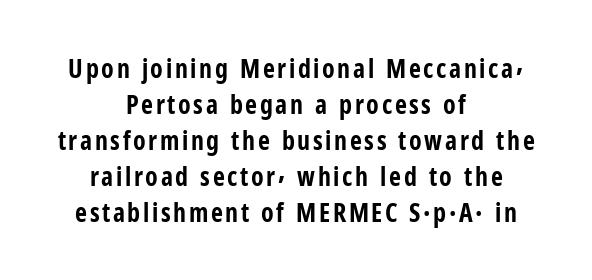
Students, observe: this is what conventionally led text looks like. This sample is center-justified, so both line endings float freely. The type sits square on the baseline with zero lean. The string is rendered with underlining switched off. Emphasis by weight is at full strength: bold.
